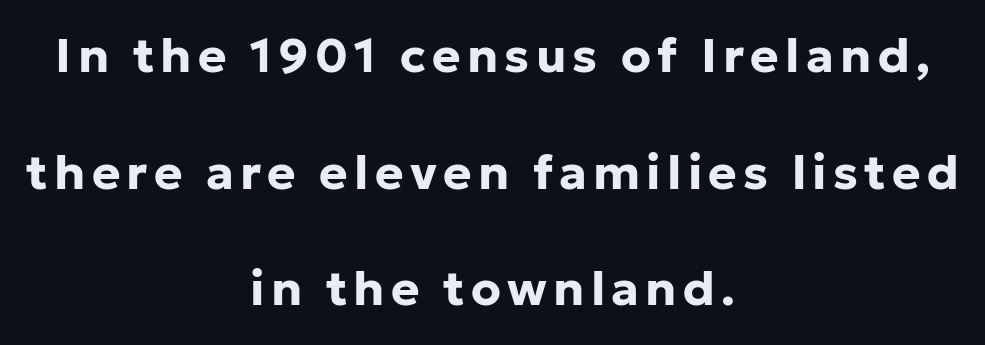
The image shows 48 px bold sans-serif type, upright; set centered, loose line spacing (2.43x), not underlined; low stroke contrast and a medium x-height.
